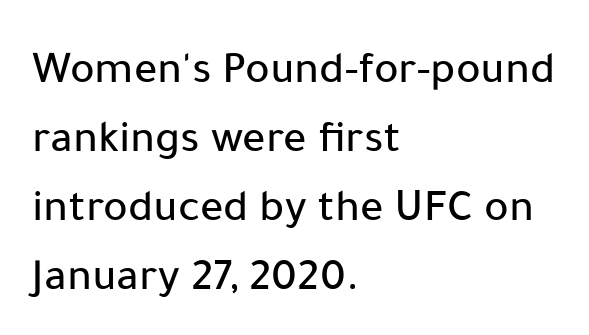
{"serif": "no", "italic": "no", "width": "normal", "stroke_contrast": "low", "x_height": "medium", "monospaced": "no", "underline": "no", "align": "left", "line_spacing": "normal", "line_spacing_ratio": 1.5, "letter_spacing": "normal", "letter_spacing_em": 0.0, "glyph_px": 46}
